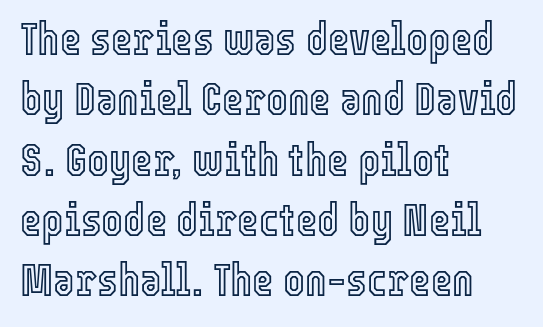
{"italic": "no", "width": "condensed", "x_height": "medium", "monospaced": "no", "underline": "no", "align": "left", "line_spacing": "normal", "line_spacing_ratio": 1.31, "letter_spacing": "normal", "letter_spacing_em": 0.0, "glyph_px": 46}
